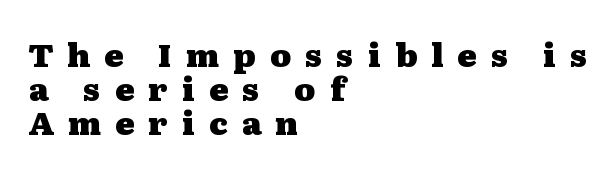
Looks like regular typesetting: each glyph gets only the width it needs. No word sits above an underline. These lines were composed using upright roman letters. The lines are packed closely together with very little leading. This is heavy type, rendered in bold.
